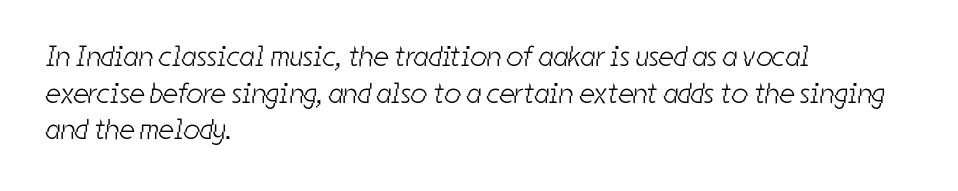
The image shows 29 px light, condensed sans-serif type; set left-aligned, normal line spacing (1.26x), normal letter spacing, not underlined; low stroke contrast and a medium x-height.
